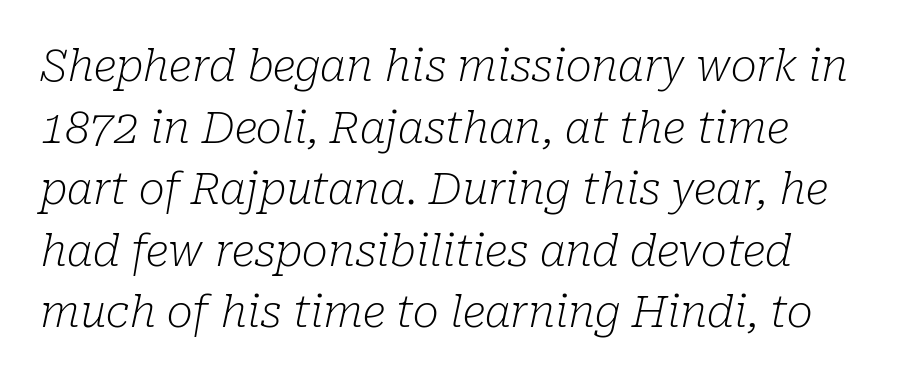
Q: Is the text bold? A: No.
Q: Is the text italic (slanted)? A: Yes, it leans right by about 10 degrees.
Q: Is the typeface a serif or a sans-serif typeface? A: Serif.
Q: Is the text underlined? A: No.
Q: Is the spacing between letters normal or unusually wide? A: Normal.
Q: Is the spacing between lines tight, normal or loose? A: Normal.
Q: Width (condensed, normal, or wide)? A: Normal.
Q: Stroke contrast? A: Low.
Q: x-height? A: Medium.
Q: Monospaced? A: No.
